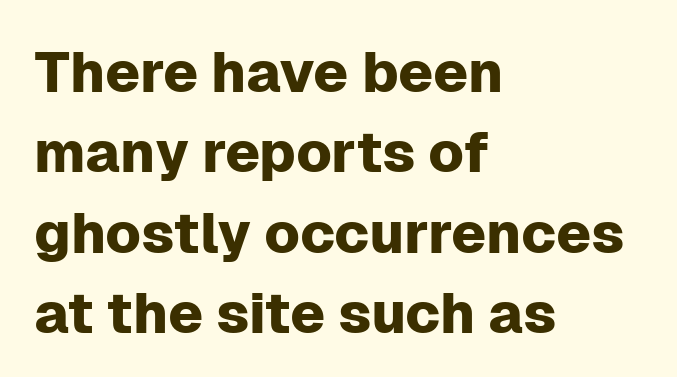
Q: Is the text italic (slanted)? A: No, it is upright.
Q: Is the typeface a serif or a sans-serif typeface? A: Sans-serif.
Q: Is the text underlined? A: No.
Q: How is the paragraph aligned? A: Left-aligned.
Q: Is the spacing between letters normal or unusually wide? A: Normal.
Q: Is the spacing between lines tight, normal or loose? A: Normal.
Q: Width (condensed, normal, or wide)? A: Normal.
Q: Stroke contrast? A: Low.
Q: x-height? A: Medium.
Q: Monospaced? A: No.
